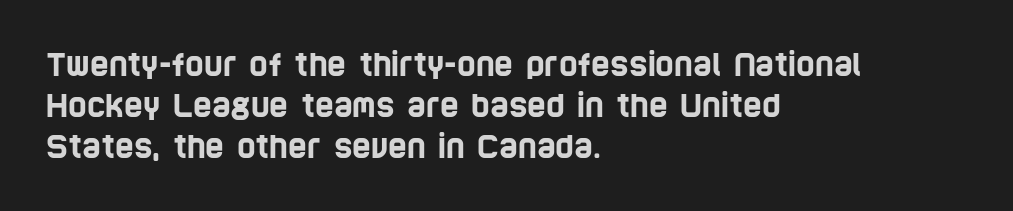
{"serif": "no", "width": "condensed", "stroke_contrast": "low", "x_height": "large", "monospaced": "no", "underline": "no", "align": "left", "line_spacing": "normal", "line_spacing_ratio": 1.28, "letter_spacing": "normal", "letter_spacing_em": 0.0, "glyph_px": 32}
